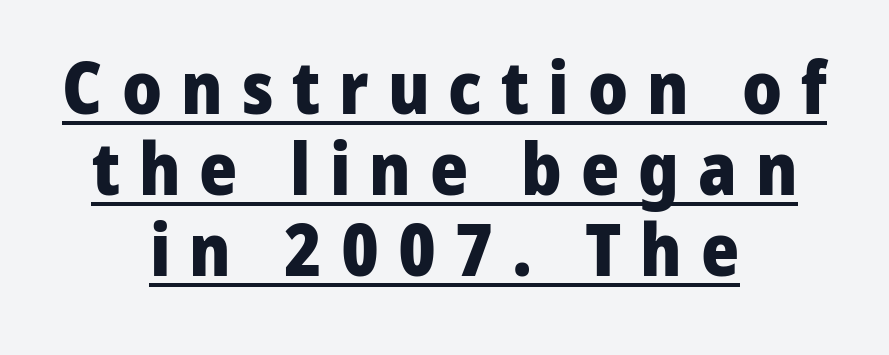
The image shows 73 px heavy sans-serif type, upright; set centered, tight line spacing (1.11x), unusually wide letter spacing (+0.26 em), underlined; low stroke contrast and a medium x-height.
